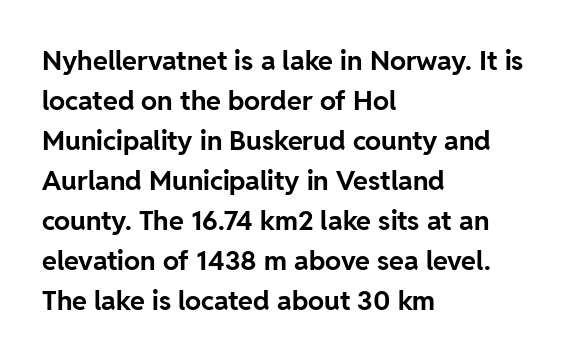
Q: Is the text bold? A: Yes.
Q: Is the text italic (slanted)? A: No, it is upright.
Q: Is the text underlined? A: No.
Q: How is the paragraph aligned? A: Left-aligned.
Q: Is the spacing between letters normal or unusually wide? A: Normal.
Q: Is the spacing between lines tight, normal or loose? A: Normal.
